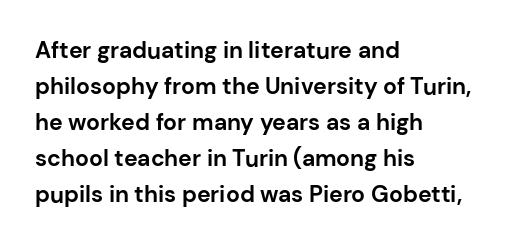
Q: Is the text bold? A: Yes.
Q: Is the text italic (slanted)? A: No, it is upright.
Q: Is the text underlined? A: No.
Q: How is the paragraph aligned? A: Left-aligned.
Q: Is the spacing between letters normal or unusually wide? A: Normal.
Q: Is the spacing between lines tight, normal or loose? A: Normal.
